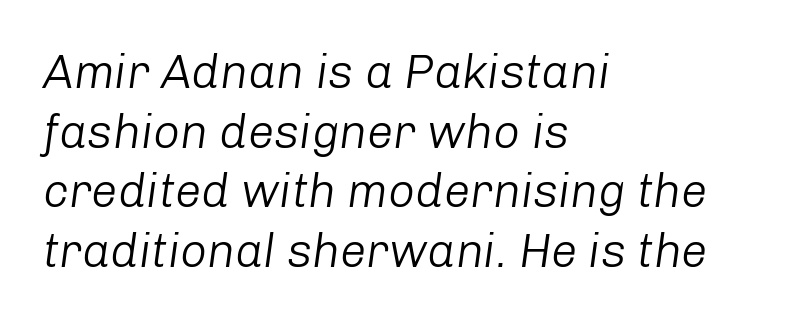
{"italic": "yes", "lean": "right", "slant_degrees": 8, "bold": "no", "weight": "light", "width": "normal", "stroke_contrast": "low", "x_height": "medium", "monospaced": "no", "underline": "no", "align": "left", "line_spacing": "normal", "line_spacing_ratio": 1.27, "letter_spacing": "normal", "letter_spacing_em": 0.0, "glyph_px": 47}
